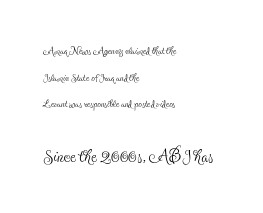
Layout note: lines flush left. Descender tails drop into unmarked territory. Nothing unusual about the tracking: characters are spaced as the font intends. The passage shown begins with its smaller block and ends with its larger one. Airy leading.
